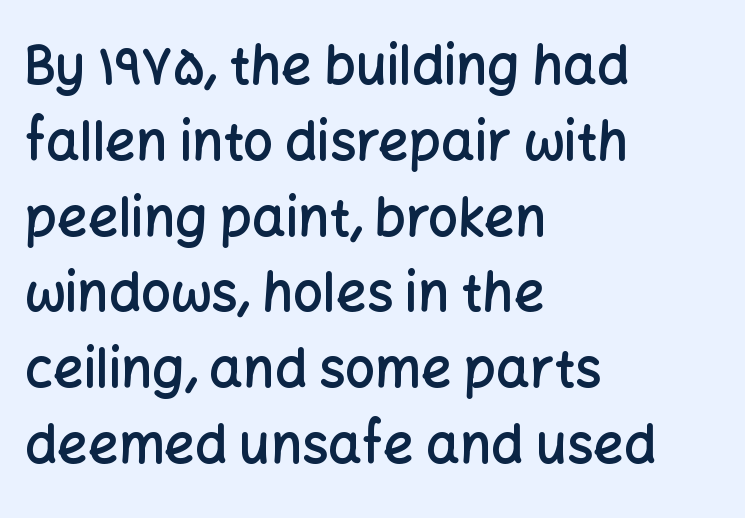
Q: Is the text bold? A: Semi-bold.
Q: Is the text italic (slanted)? A: No, it is upright.
Q: Is the typeface a serif or a sans-serif typeface? A: Sans-serif.
Q: Is the text underlined? A: No.
Q: How is the paragraph aligned? A: Left-aligned.
Q: Is the spacing between letters normal or unusually wide? A: Normal.
Q: Is the spacing between lines tight, normal or loose? A: Normal.
Q: Width (condensed, normal, or wide)? A: Normal.
Q: Stroke contrast? A: Low.
Q: x-height? A: Medium.
Q: Monospaced? A: No.
